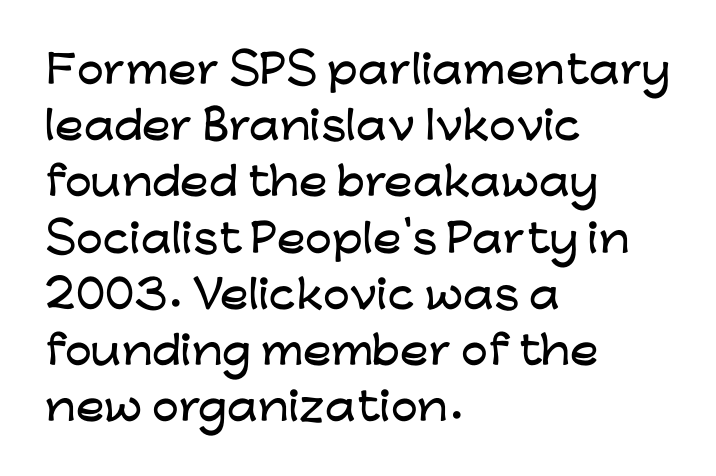
The image shows 38 px wide sans-serif type, upright; set left-aligned, normal line spacing (1.48x), normal letter spacing, not underlined; low stroke contrast and a medium x-height.
